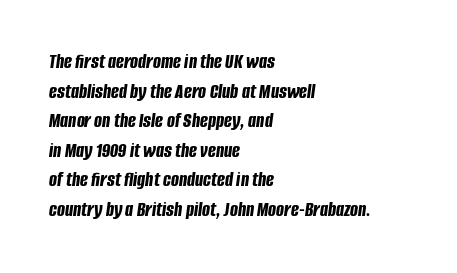
The image shows 21 px bold type, italic (leaning right); set left-aligned, normal line spacing (1.41x), normal letter spacing, not underlined.
